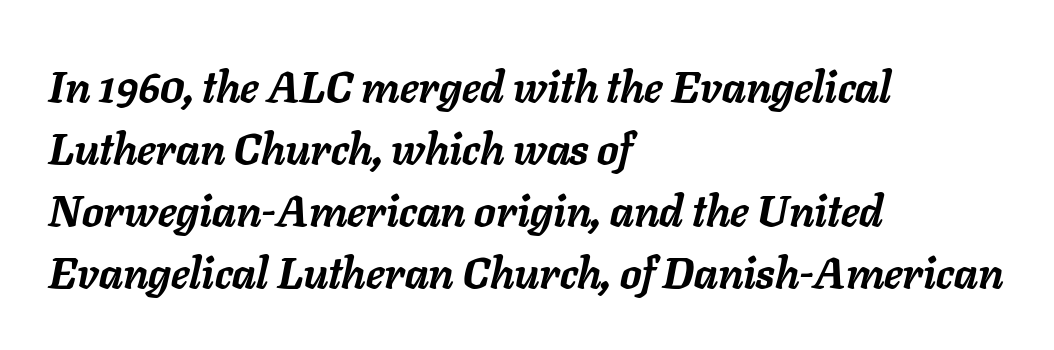
These lines carry a lot of weight — the face is fully bold. You could not count columns in this text — the font is proportionally spaced. The area under the type is left untouched. The designer left line spacing at the default. Visually the block forms a straight wall on the left and a jagged coastline on the right. Short note: letters normally spaced.
